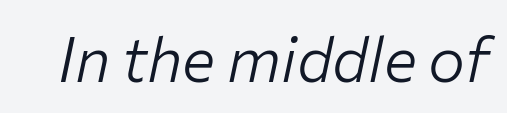
{"italic": "yes", "lean": "right", "slant_degrees": 12, "bold": "no", "weight": "light", "width": "normal", "stroke_contrast": "low", "x_height": "medium", "monospaced": "no", "underline": "no", "letter_spacing": "normal", "letter_spacing_em": 0.0, "glyph_px": 62}
